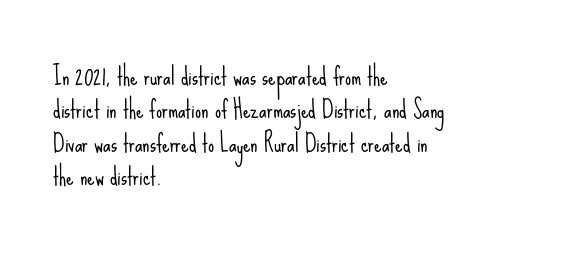
{"italic": "no", "bold": "no", "underline": "no", "align": "left", "line_spacing": "normal", "line_spacing_ratio": 1.39, "letter_spacing": "normal", "letter_spacing_em": 0.0, "glyph_px": 24}
